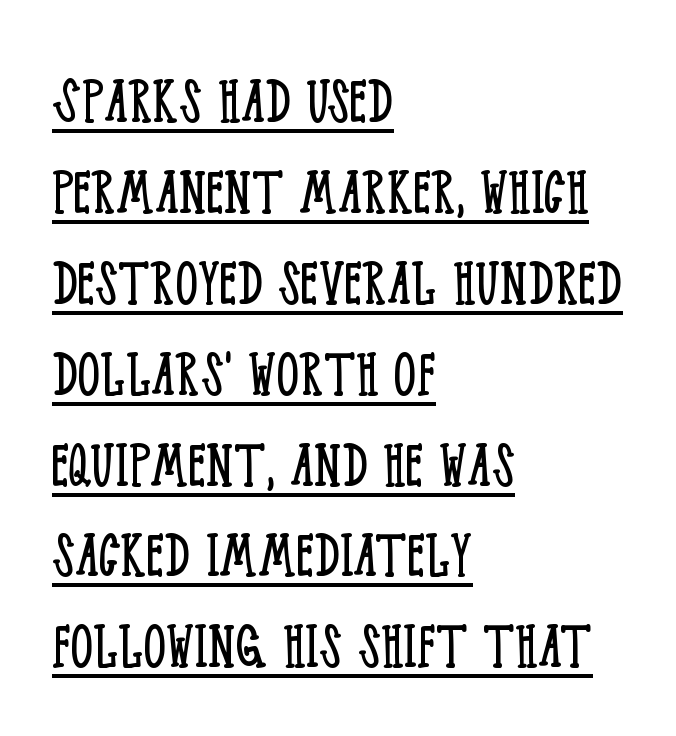
{"serif": "yes", "italic": "no", "bold": "no", "weight": "light", "width": "condensed", "stroke_contrast": "low", "x_height": "large", "monospaced": "no", "underline": "yes", "align": "left", "line_spacing": "normal", "line_spacing_ratio": 1.28, "letter_spacing": "normal", "letter_spacing_em": 0.0, "glyph_px": 71}
